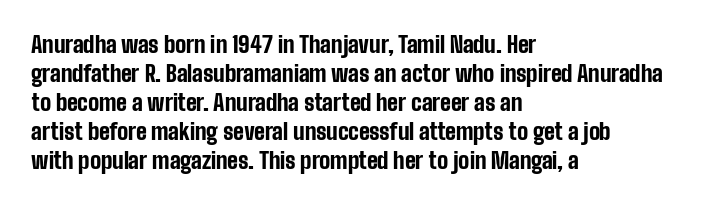
The image shows 22 px bold type, upright; set left-aligned, normal line spacing (1.32x), normal letter spacing, not underlined.
